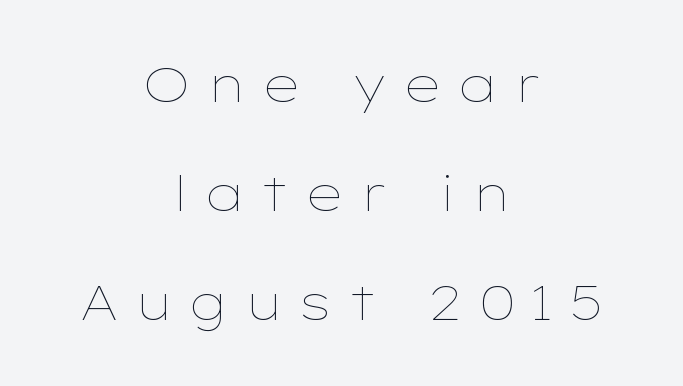
The image shows 49 px thin, wide type, upright; set centered, loose line spacing (2.22x), unusually wide letter spacing (+0.3 em), not underlined; low stroke contrast and a medium x-height.
